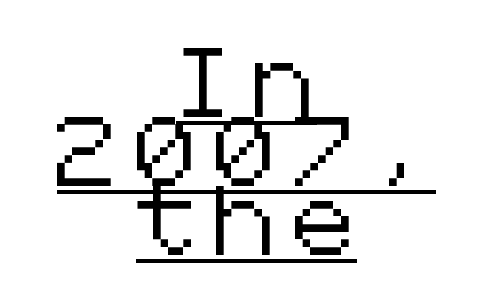
Q: Is the text italic (slanted)? A: No, it is upright.
Q: Is the typeface a serif or a sans-serif typeface? A: Sans-serif.
Q: Is the text underlined? A: Yes.
Q: How is the paragraph aligned? A: Centered.
Q: Is the spacing between letters normal or unusually wide? A: Unusually wide.
Q: Is the spacing between lines tight, normal or loose? A: Tight.
Q: Width (condensed, normal, or wide)? A: Normal.
Q: Stroke contrast? A: Low.
Q: x-height? A: Medium.
